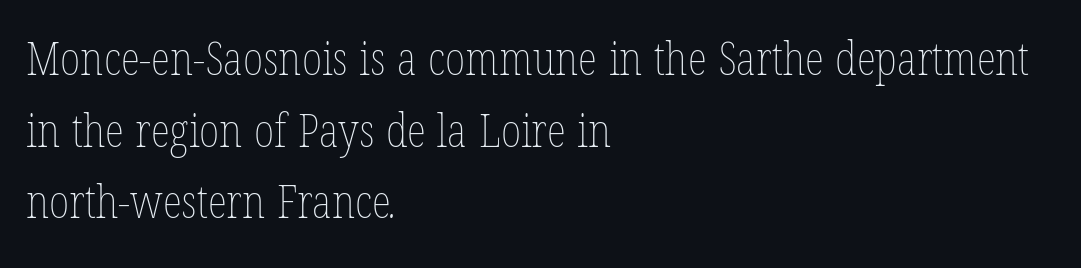
The space between consecutive lines is moderate. Varying glyph widths throughout — classic text-font behaviour. No letter is thick-stroked: the sample isn't bold. These lines are set flush left with a ragged right edge.
